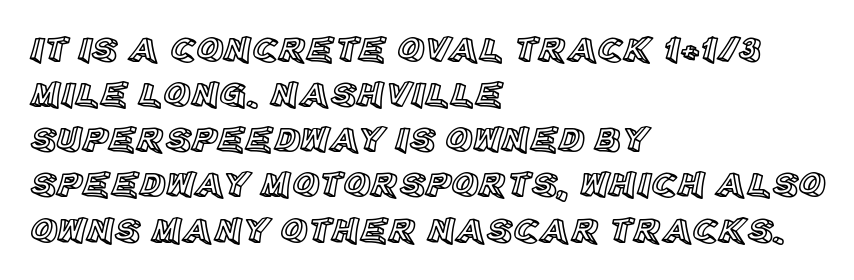
The baseline area is clear. The passage shown is typed in a proportional face where columns would drift. A classic flush-left, rag-right setting is used for this passage. These lines keep a tight, regular rhythm from letter to letter.
